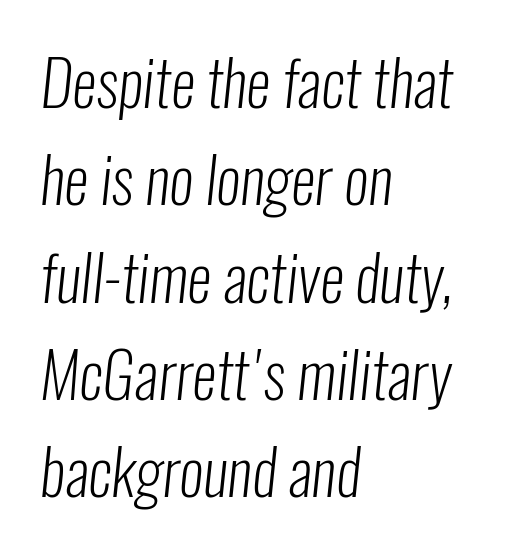
Q: Is the text bold? A: No.
Q: Is the typeface a serif or a sans-serif typeface? A: Sans-serif.
Q: Is the text underlined? A: No.
Q: How is the paragraph aligned? A: Left-aligned.
Q: Is the spacing between letters normal or unusually wide? A: Normal.
Q: Is the spacing between lines tight, normal or loose? A: Normal.
Q: Width (condensed, normal, or wide)? A: Condensed.
Q: Stroke contrast? A: Low.
Q: x-height? A: Medium.
Q: Monospaced? A: No.
